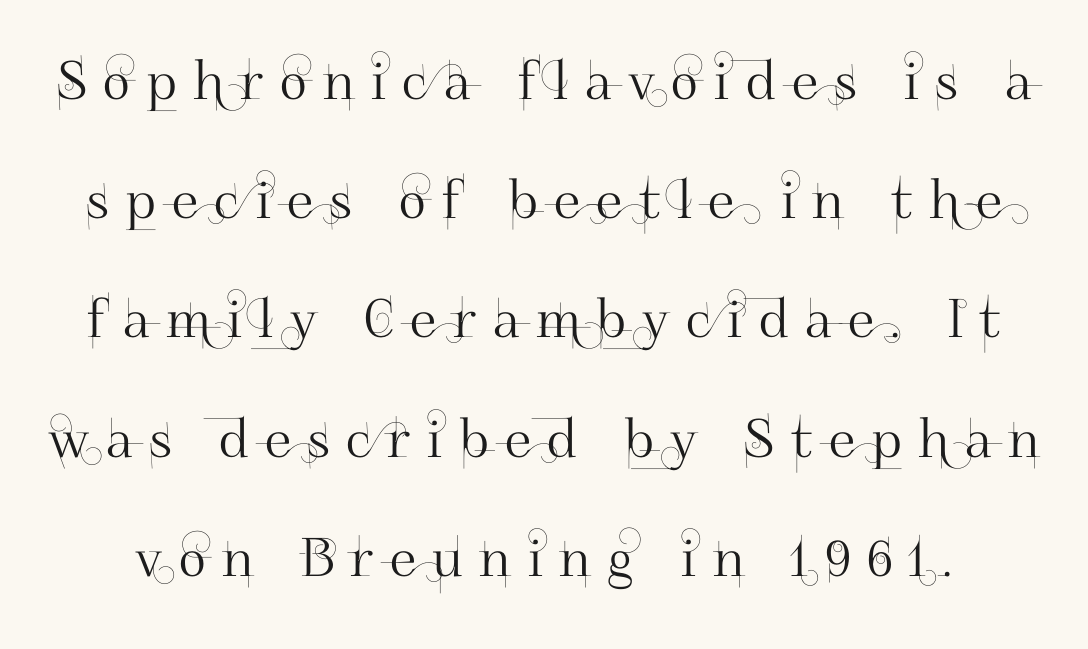
Q: Is the text italic (slanted)? A: No, it is upright.
Q: Is the typeface a serif or a sans-serif typeface? A: Sans-serif.
Q: Is the text underlined? A: No.
Q: Is the spacing between letters normal or unusually wide? A: Unusually wide.
Q: Is the spacing between lines tight, normal or loose? A: Loose.
Q: Width (condensed, normal, or wide)? A: Normal.
Q: Stroke contrast? A: High.
Q: x-height? A: Small.
Q: Monospaced? A: No.
